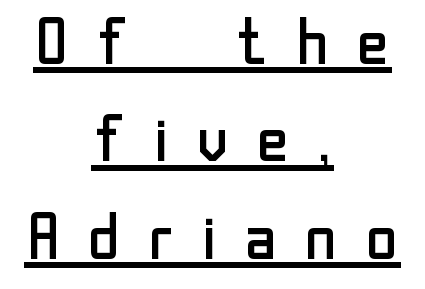
The image shows 64 px regular-weight sans-serif type, upright; set centered, normal line spacing (1.52x), unusually wide letter spacing (+0.36 em), underlined; low stroke contrast and a medium x-height.
